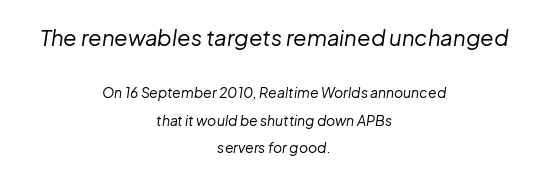
{"italic": "yes", "lean": "right", "slant_degrees": 8, "bold": "no", "underline": "no", "align": "center", "line_spacing": "loose", "line_spacing_ratio": 1.95, "letter_spacing": "normal", "letter_spacing_em": 0.0, "larger_block": "first", "size_ratio": 1.57, "glyph_px": 22}
